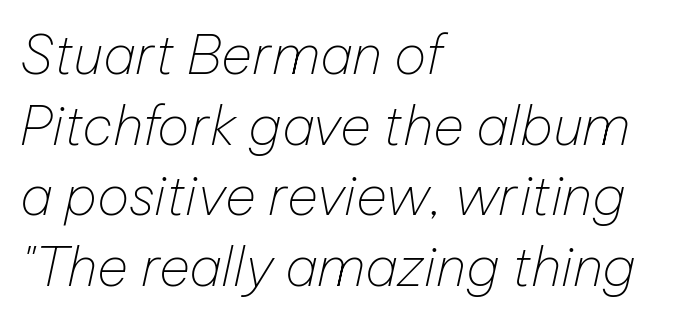
{"italic": "yes", "lean": "right", "slant_degrees": 12, "bold": "no", "weight": "thin", "width": "normal", "stroke_contrast": "low", "x_height": "medium", "monospaced": "no", "underline": "no", "align": "left", "line_spacing": "normal", "line_spacing_ratio": 1.31, "letter_spacing": "normal", "letter_spacing_em": 0.0, "glyph_px": 54}
